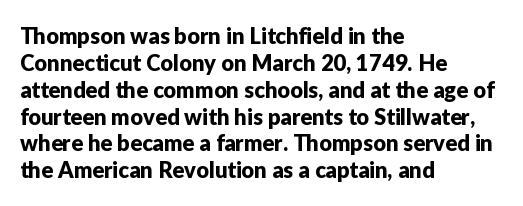
The image shows 22 px text type, upright; set left-aligned, line spacing 1.22x, normal letter spacing, not underlined.
